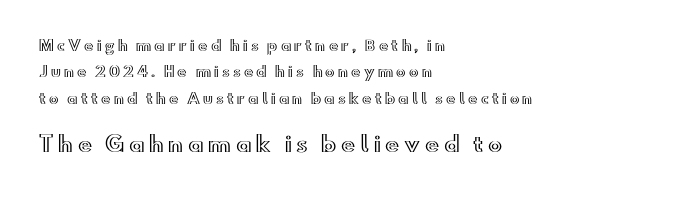
Q: Is the text italic (slanted)? A: No, it is upright.
Q: Is the text underlined? A: No.
Q: How is the paragraph aligned? A: Left-aligned.
Q: Is the spacing between letters normal or unusually wide? A: Unusually wide.
Q: Which block of text is set in a larger size, the first (top) or the second (bottom)? A: The second (bottom) one.
